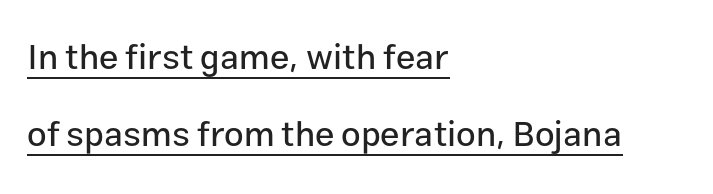
{"serif": "no", "italic": "no", "width": "normal", "stroke_contrast": "low", "x_height": "medium", "monospaced": "no", "underline": "yes", "align": "left", "line_spacing": "loose", "line_spacing_ratio": 2.19, "letter_spacing": "normal", "letter_spacing_em": 0.0, "glyph_px": 35}
